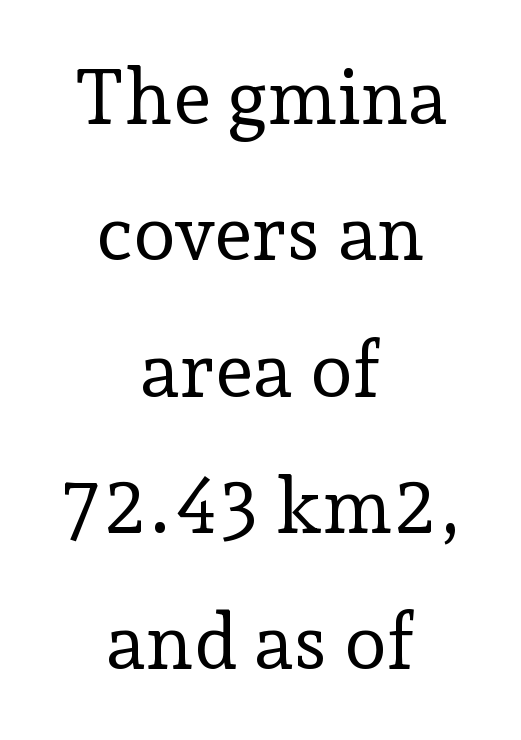
The lines in this sample share a center point and differ in where they start and stop. Only glyphs here, with clear space below each row. Do the characters align in a grid? No, the font is proportional. In terms of letterspacing, this is plain default setting. Italic: no, the glyphs are upright roman. Letterform terminals end in serifs throughout the passage.
